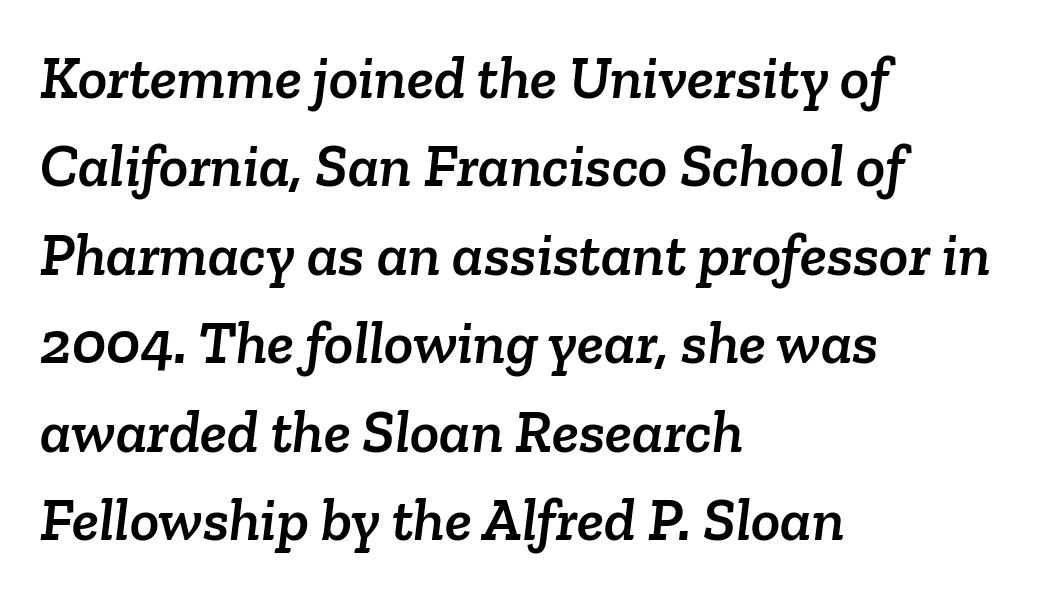
The image shows 61 px serif type; set left-aligned, normal line spacing (1.45x), normal letter spacing, not underlined; low stroke contrast and a medium x-height.
